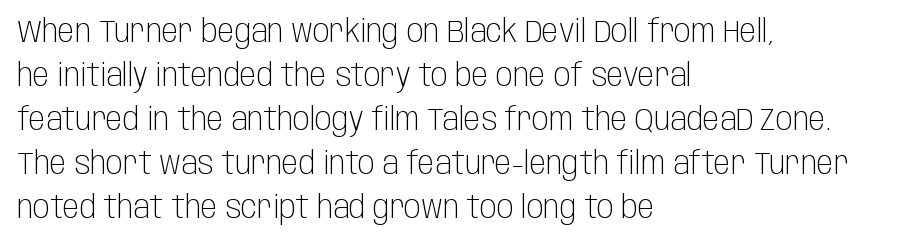
Q: Is the text bold? A: No.
Q: Is the text italic (slanted)? A: No, it is upright.
Q: Is the typeface a serif or a sans-serif typeface? A: Sans-serif.
Q: Is the text underlined? A: No.
Q: How is the paragraph aligned? A: Left-aligned.
Q: Is the spacing between letters normal or unusually wide? A: Normal.
Q: Is the spacing between lines tight, normal or loose? A: Normal.
Q: Width (condensed, normal, or wide)? A: Condensed.
Q: Stroke contrast? A: Low.
Q: x-height? A: Large.
Q: Monospaced? A: No.
